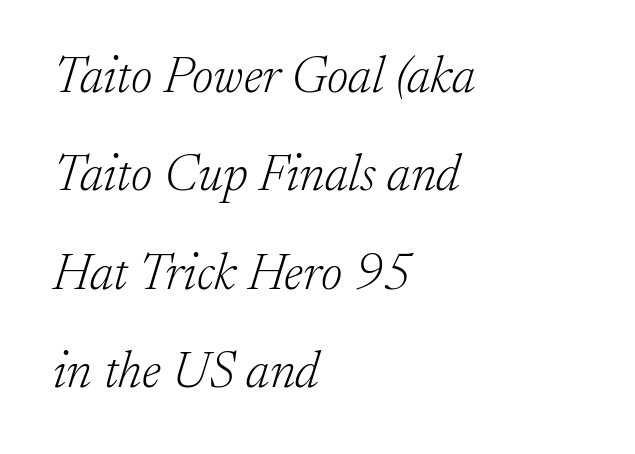
These lines stack with their left ends in a neat column. The horizontal fit of the characters is conventional and even. Stems here are at most as thick as an everyday book face. Type style note: has serifs. Clear beneath every line of the passage. Here the designer chose a conventional face with non-uniform glyph widths.
